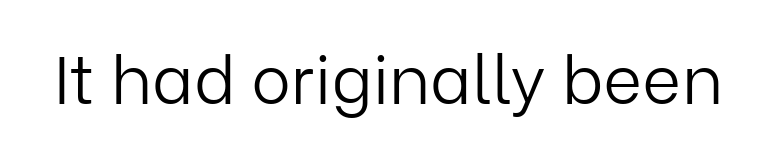
{"serif": "no", "italic": "no", "bold": "no", "weight": "light", "width": "normal", "stroke_contrast": "low", "x_height": "medium", "monospaced": "no", "underline": "no", "letter_spacing": "normal", "letter_spacing_em": 0.0, "glyph_px": 67}
